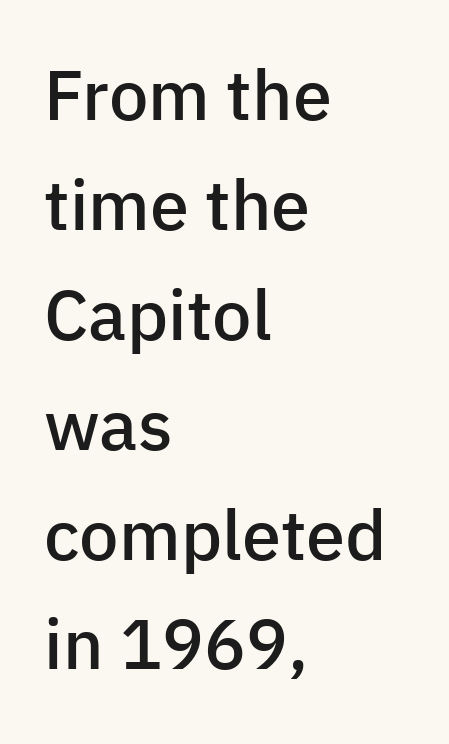
The image shows 70 px semibold sans-serif type, upright; set left-aligned, normal line spacing (1.57x), normal letter spacing, not underlined; low stroke contrast and a medium x-height.
